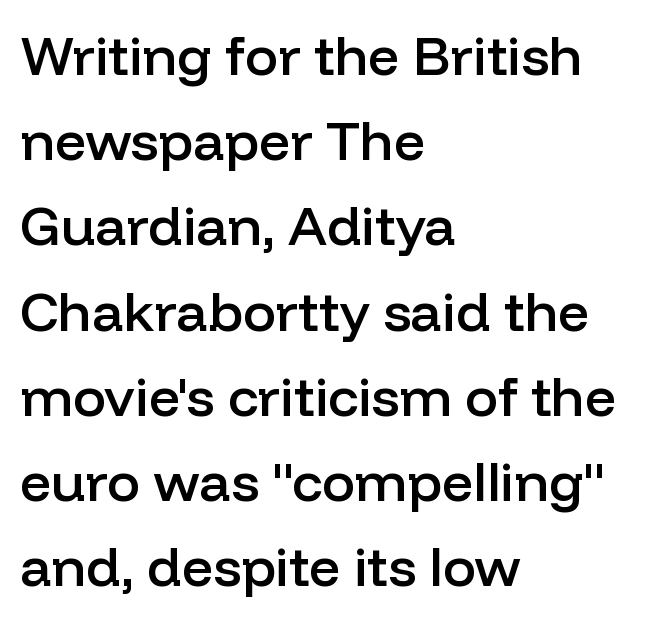
The image shows 55 px semibold sans-serif type, upright; set left-aligned, normal line spacing (1.55x), normal letter spacing, not underlined; low stroke contrast and a medium x-height.
